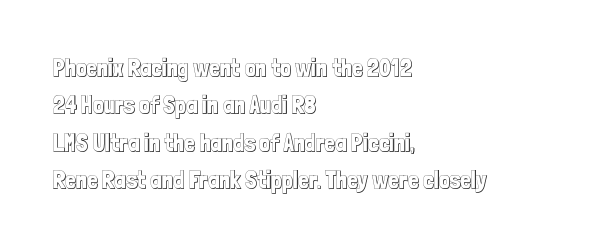
The image shows 24 px text type, upright; set left-aligned, normal line spacing (1.56x), normal letter spacing, not underlined.
